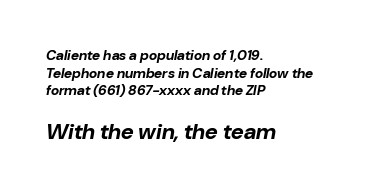
The image shows 22 px bold type, italic (leaning right); set left-aligned, normal line spacing (1.26x), normal letter spacing, not underlined; the second (bottom) block is 1.57x larger.
